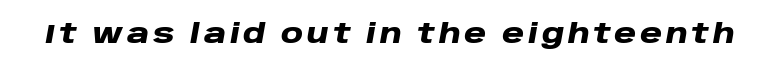
{"italic": "yes", "lean": "right", "slant_degrees": 10, "bold": "yes", "underline": "no", "glyph_px": 27}
